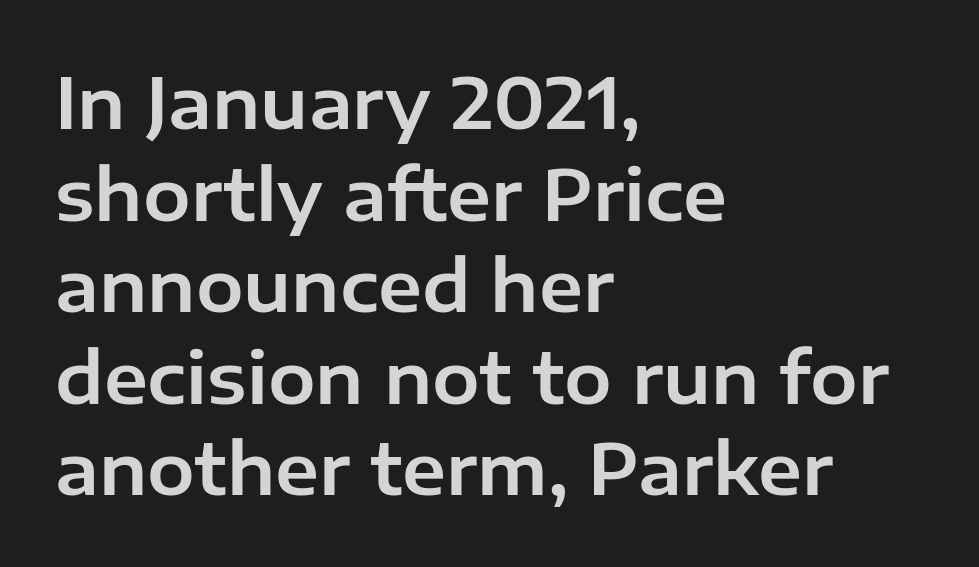
Italic: no, the glyphs are upright roman. Spacing between characters is what you'd get straight out of the box. Each letter's strokes conclude bluntly, with no projecting serifs. How would I describe the line gaps? Plain and ordinary.
